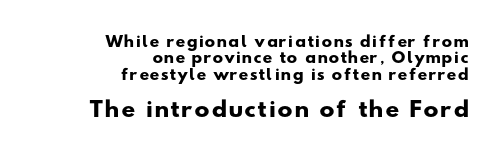
The passage shown begins with its smaller block and ends with its larger one. Type without underlining. Weight: bold. A flush-right, rag-left setting is used for this passage.
